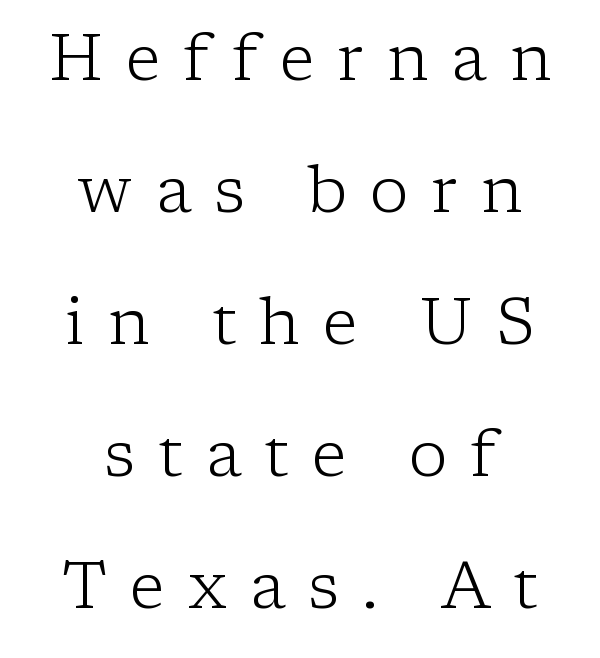
Q: Is the text bold? A: No.
Q: Is the text italic (slanted)? A: No, it is upright.
Q: Is the typeface a serif or a sans-serif typeface? A: Serif.
Q: Is the text underlined? A: No.
Q: How is the paragraph aligned? A: Centered.
Q: Is the spacing between letters normal or unusually wide? A: Unusually wide.
Q: Is the spacing between lines tight, normal or loose? A: Loose.
Q: Width (condensed, normal, or wide)? A: Normal.
Q: Stroke contrast? A: Low.
Q: x-height? A: Medium.
Q: Monospaced? A: No.
